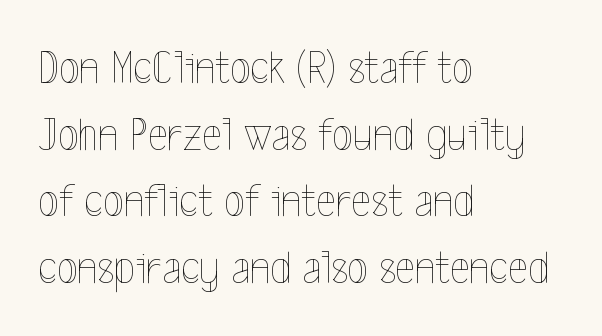
The image shows 48 px thin, condensed type, upright; set left-aligned, normal line spacing (1.39x), normal letter spacing, not underlined; a medium x-height.
